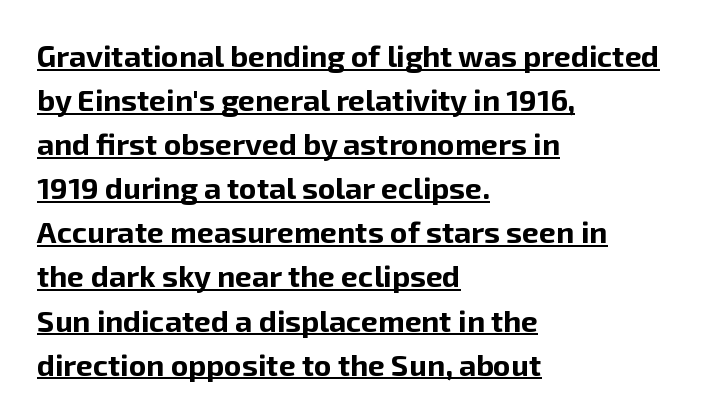
Q: Is the text bold? A: Yes.
Q: Is the text italic (slanted)? A: No, it is upright.
Q: Is the typeface a serif or a sans-serif typeface? A: Sans-serif.
Q: Is the text underlined? A: Yes.
Q: How is the paragraph aligned? A: Left-aligned.
Q: Is the spacing between letters normal or unusually wide? A: Normal.
Q: Is the spacing between lines tight, normal or loose? A: Normal.
Q: Width (condensed, normal, or wide)? A: Normal.
Q: Stroke contrast? A: Low.
Q: x-height? A: Medium.
Q: Monospaced? A: No.
